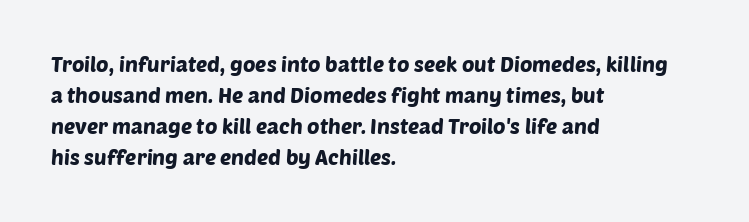
The image shows 21 px text type; set left-aligned, normal line spacing (1.48x), normal letter spacing, not underlined.
